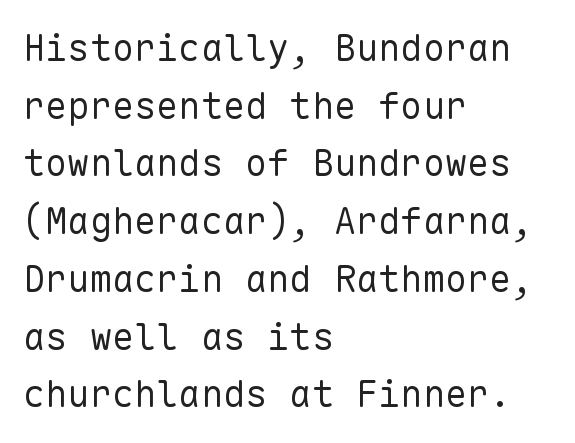
Q: Is the text bold? A: No.
Q: Is the text italic (slanted)? A: No, it is upright.
Q: Is the typeface a serif or a sans-serif typeface? A: Sans-serif.
Q: Is the text underlined? A: No.
Q: How is the paragraph aligned? A: Left-aligned.
Q: Is the spacing between letters normal or unusually wide? A: Normal.
Q: Is the spacing between lines tight, normal or loose? A: Normal.
Q: Width (condensed, normal, or wide)? A: Normal.
Q: Stroke contrast? A: Low.
Q: x-height? A: Medium.
Q: Monospaced? A: Yes.
